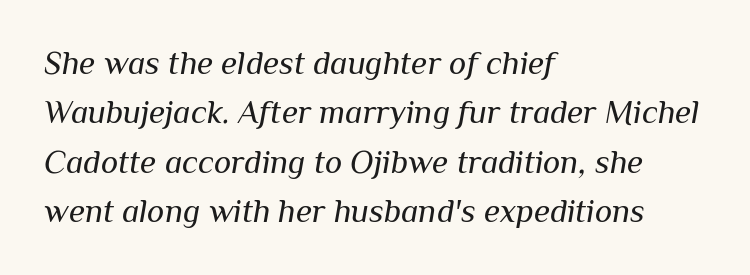
{"italic": "yes", "lean": "right", "slant_degrees": 10, "bold": "no", "weight": "regular", "width": "normal", "stroke_contrast": "medium", "x_height": "medium", "monospaced": "no", "underline": "no", "align": "left", "line_spacing": "normal", "line_spacing_ratio": 1.5, "letter_spacing": "normal", "letter_spacing_em": 0.0, "glyph_px": 33}
